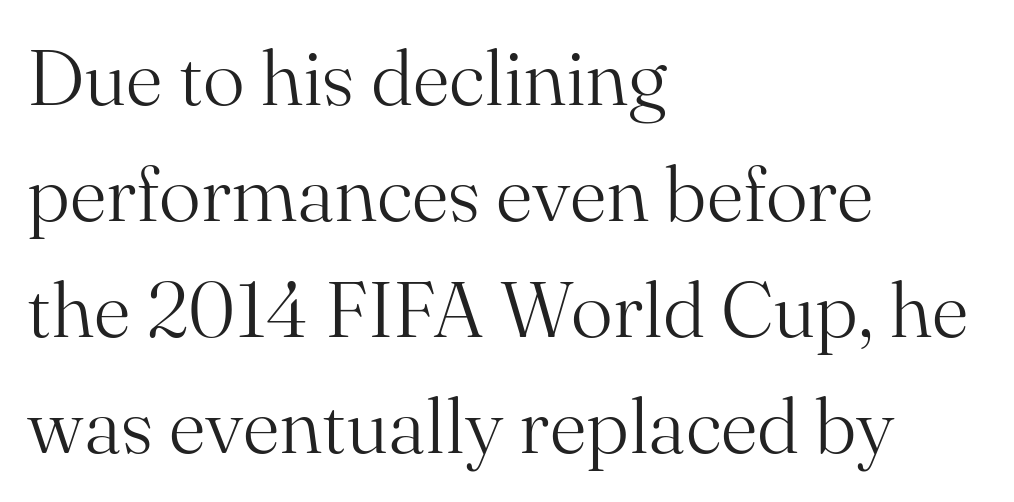
The image shows 79 px light serif type, upright; set left-aligned, normal line spacing (1.47x), normal letter spacing, not underlined; medium stroke contrast and a small x-height.
